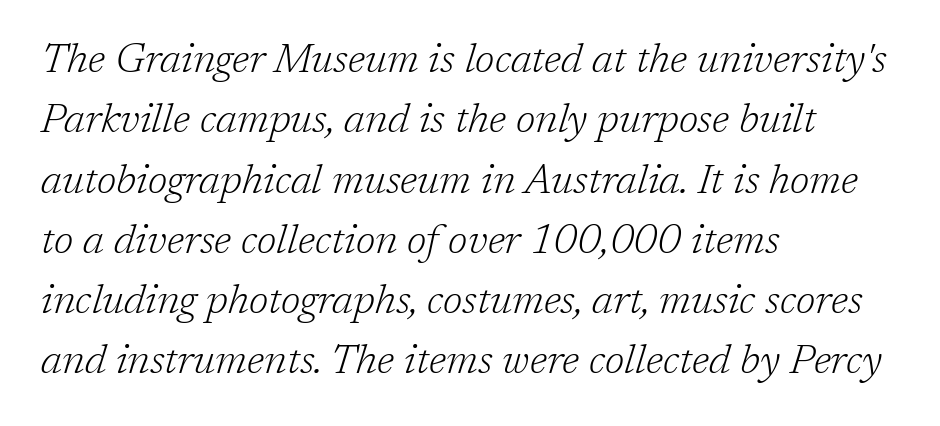
Q: Is the text bold? A: No.
Q: Is the text italic (slanted)? A: Yes, it leans right by about 17 degrees.
Q: Is the typeface a serif or a sans-serif typeface? A: Serif.
Q: Is the text underlined? A: No.
Q: How is the paragraph aligned? A: Left-aligned.
Q: Is the spacing between letters normal or unusually wide? A: Normal.
Q: Is the spacing between lines tight, normal or loose? A: Normal.
Q: Width (condensed, normal, or wide)? A: Normal.
Q: Stroke contrast? A: Low.
Q: x-height? A: Medium.
Q: Monospaced? A: No.
